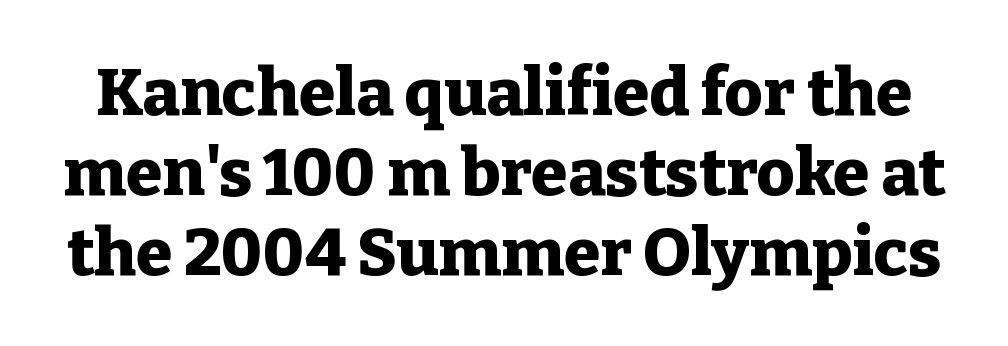
Q: Is the text bold? A: Yes.
Q: Is the text italic (slanted)? A: No, it is upright.
Q: Is the typeface a serif or a sans-serif typeface? A: Serif.
Q: Is the text underlined? A: No.
Q: Is the spacing between letters normal or unusually wide? A: Normal.
Q: Width (condensed, normal, or wide)? A: Normal.
Q: Stroke contrast? A: Low.
Q: x-height? A: Medium.
Q: Monospaced? A: No.
